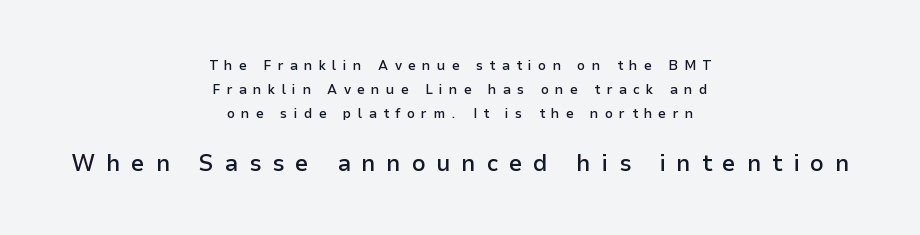
Q: Is the text bold? A: Semi-bold.
Q: Is the text italic (slanted)? A: No, it is upright.
Q: Is the text underlined? A: No.
Q: How is the paragraph aligned? A: Centered.
Q: Is the spacing between letters normal or unusually wide? A: Unusually wide.
Q: Is the spacing between lines tight, normal or loose? A: Normal.
Q: Which block of text is set in a larger size, the first (top) or the second (bottom)? A: The second (bottom) one.
